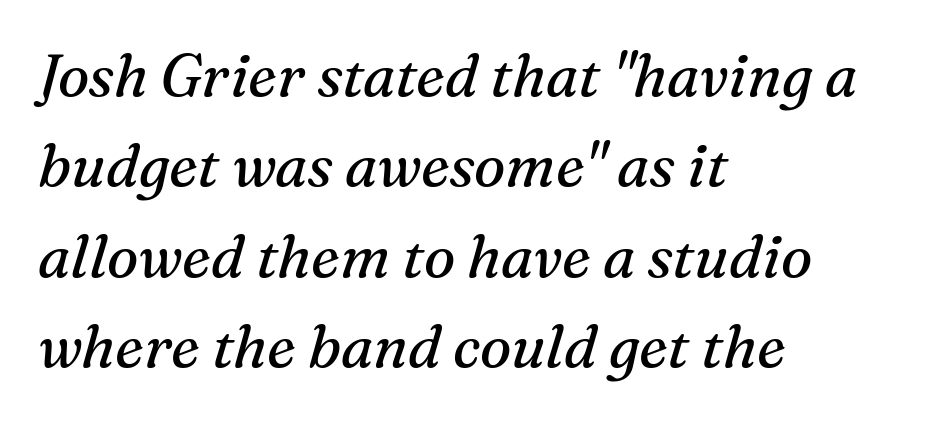
Q: Is the text bold? A: No.
Q: Is the text italic (slanted)? A: Yes, it leans right by about 16 degrees.
Q: Is the typeface a serif or a sans-serif typeface? A: Serif.
Q: Is the text underlined? A: No.
Q: How is the paragraph aligned? A: Left-aligned.
Q: Is the spacing between letters normal or unusually wide? A: Normal.
Q: Is the spacing between lines tight, normal or loose? A: Normal.
Q: Width (condensed, normal, or wide)? A: Normal.
Q: Stroke contrast? A: Medium.
Q: x-height? A: Medium.
Q: Monospaced? A: No.
